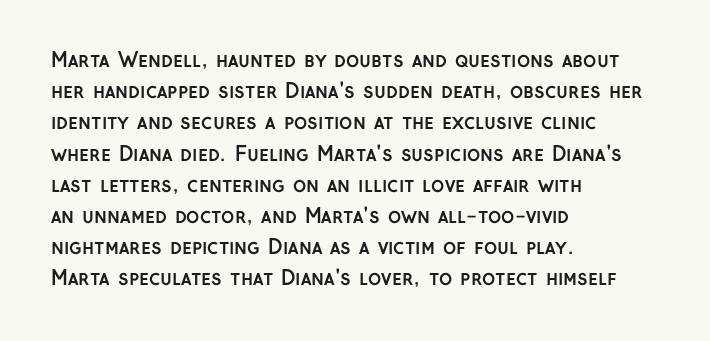
Beneath every word, the page is bare. The letterforms sit shoulder to shoulder at normal distance. The typesetter chose a ragged-right arrangement here. What weight is shown? A full bold with thick strokes.
